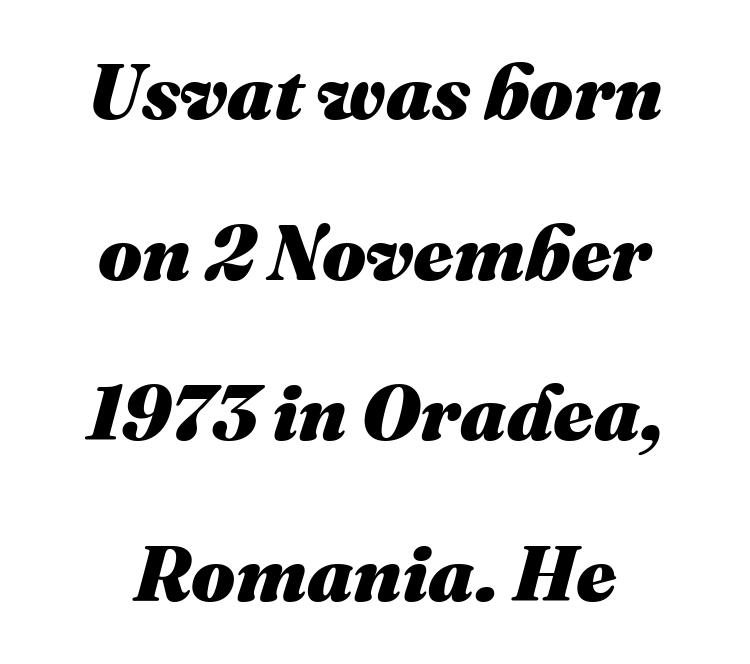
The image shows 78 px heavy type, italic (leaning right); set centered, loose line spacing (2.06x), normal letter spacing, not underlined; medium stroke contrast and a medium x-height.
